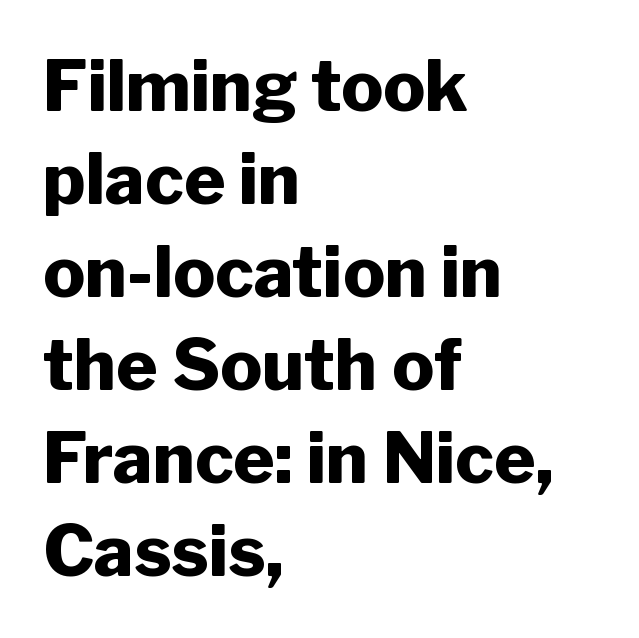
Q: Is the text bold? A: Yes.
Q: Is the text italic (slanted)? A: No, it is upright.
Q: Is the typeface a serif or a sans-serif typeface? A: Sans-serif.
Q: Is the text underlined? A: No.
Q: How is the paragraph aligned? A: Left-aligned.
Q: Is the spacing between letters normal or unusually wide? A: Normal.
Q: Is the spacing between lines tight, normal or loose? A: Normal.
Q: Width (condensed, normal, or wide)? A: Normal.
Q: Stroke contrast? A: Low.
Q: x-height? A: Medium.
Q: Monospaced? A: No.
